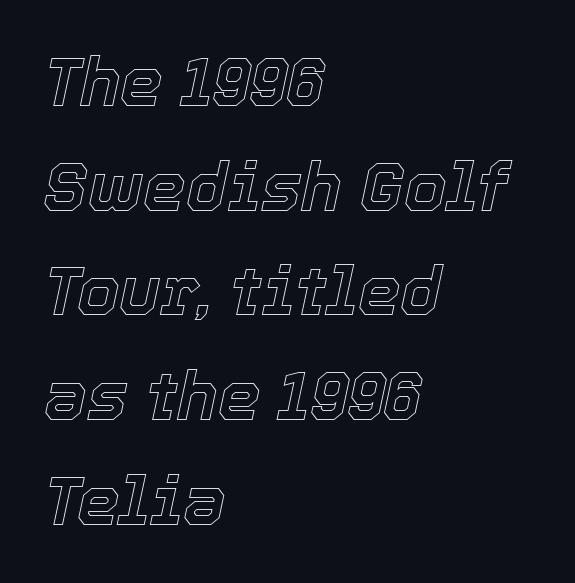
{"italic": "yes", "lean": "right", "slant_degrees": 12, "width": "normal", "x_height": "medium", "monospaced": "no", "underline": "no", "align": "left", "line_spacing": "normal", "line_spacing_ratio": 1.54, "letter_spacing": "normal", "letter_spacing_em": 0.0, "glyph_px": 68}
